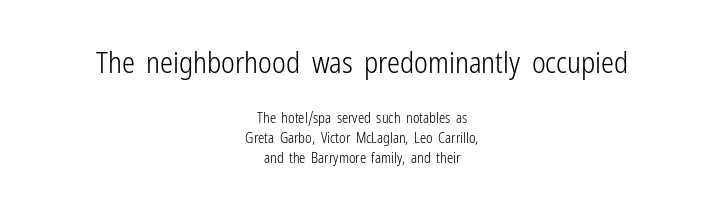
Ordinary non-slanted type is in use. Heft: none added — not bold. Is the block centered? Yes — each line is placed symmetrically about the middle. The rendering keeps characters at their native spacing. Glance below the letters and you will spot only blank space.
